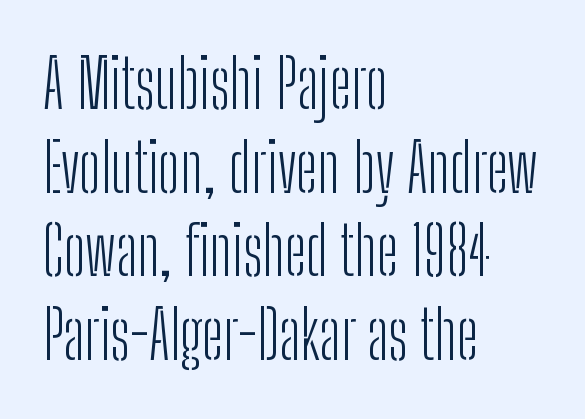
The image shows 67 px light, condensed sans-serif type, upright; set left-aligned, normal line spacing (1.25x), normal letter spacing, not underlined; low stroke contrast and a medium x-height.
